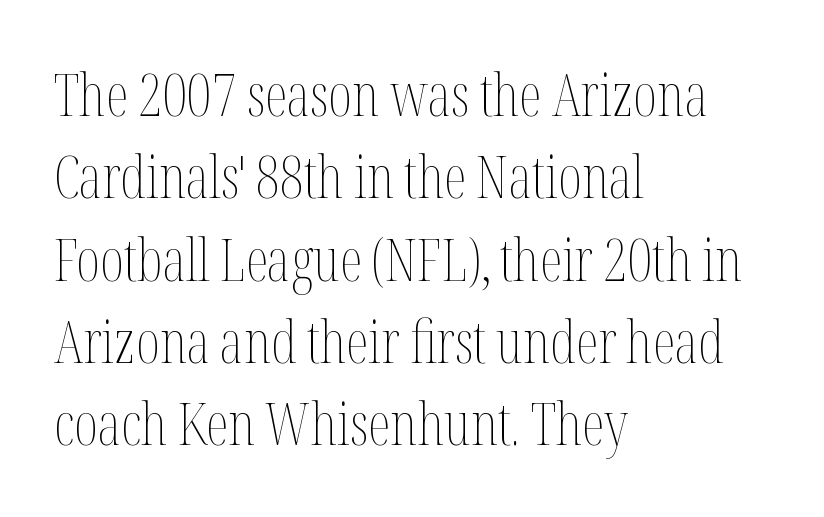
Q: Is the text bold? A: No.
Q: Is the text italic (slanted)? A: No, it is upright.
Q: Is the text underlined? A: No.
Q: How is the paragraph aligned? A: Left-aligned.
Q: Is the spacing between letters normal or unusually wide? A: Normal.
Q: Is the spacing between lines tight, normal or loose? A: Normal.
Q: Width (condensed, normal, or wide)? A: Condensed.
Q: Stroke contrast? A: Medium.
Q: x-height? A: Medium.
Q: Monospaced? A: No.
